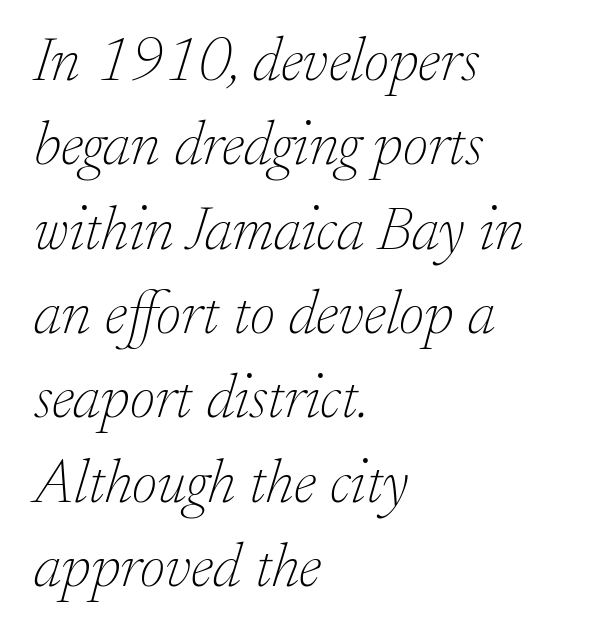
No word sits above an underline. Serif or sans? Serif — the stroke terminals have little feet. Vertical spacing — default. A typesetter would mark this as italic.
